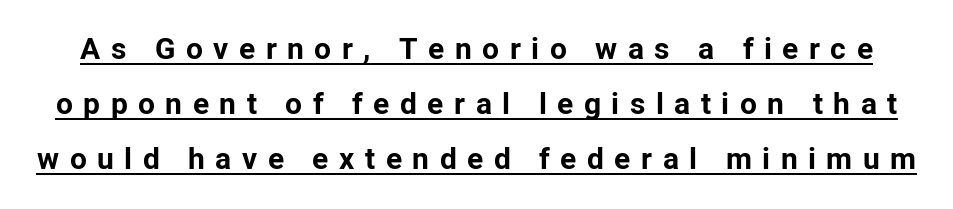
Serif or sans? Sans — the stroke terminals are bare. Heft: maximum for text — a bold. You can see a thin bar hugging the bottom of the glyphs. The face used here is rendered with a markedly widened letterfit. Each letter keeps its own natural width here, so spacing adapts to shape.
